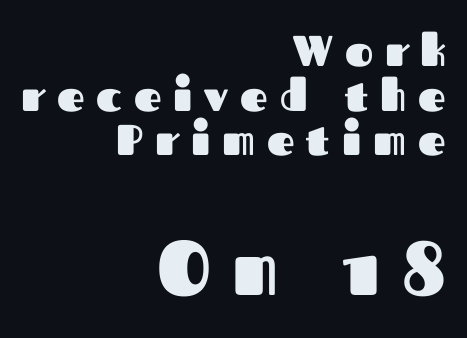
{"serif": "no", "italic": "no", "bold": "yes", "weight": "heavy", "width": "normal", "stroke_contrast": "medium", "x_height": "medium", "monospaced": "no", "underline": "no", "align": "right", "line_spacing": "tight", "line_spacing_ratio": 1.04, "letter_spacing": "wide", "letter_spacing_em": 0.28, "larger_block": "second", "size_ratio": 1.77, "glyph_px": 76}
